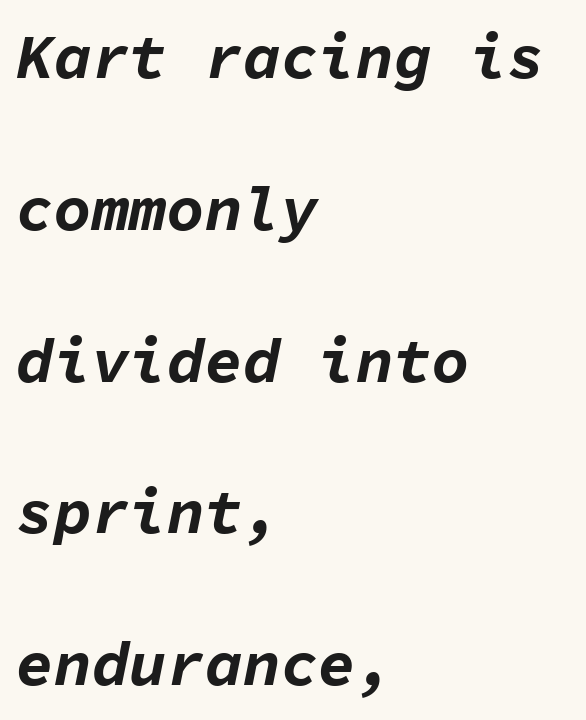
The image shows 63 px bold type, italic (leaning right), monospaced; set left-aligned, loose line spacing (2.41x), normal letter spacing, not underlined; low stroke contrast and a medium x-height.
